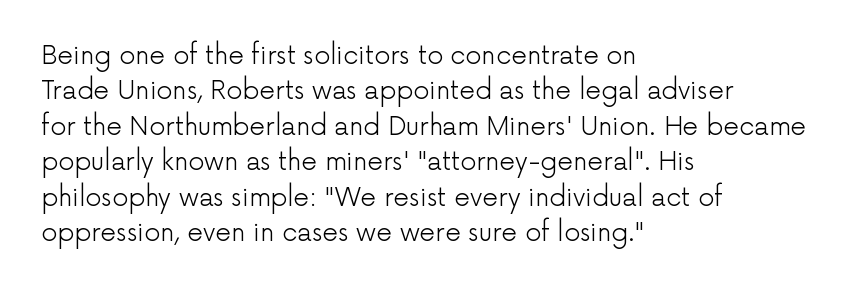
{"italic": "no", "bold": "no", "underline": "no", "align": "left", "line_spacing": "normal", "line_spacing_ratio": 1.42, "letter_spacing": "normal", "letter_spacing_em": 0.0, "glyph_px": 25}
